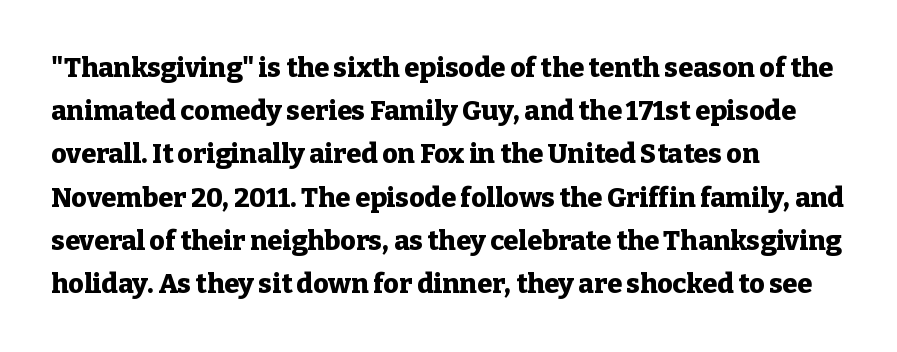
Q: Is the text bold? A: Yes.
Q: Is the text italic (slanted)? A: No, it is upright.
Q: Is the text underlined? A: No.
Q: How is the paragraph aligned? A: Left-aligned.
Q: Is the spacing between letters normal or unusually wide? A: Normal.
Q: Is the spacing between lines tight, normal or loose? A: Normal.
